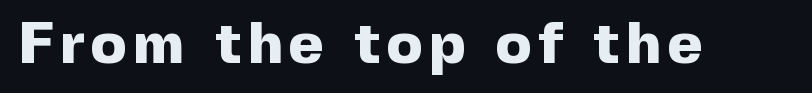
Rule under the text: the space is simply empty. Are there feet on the stems? There aren't — it's a sans. These lines are rendered in a variable-pitch font. Summary of weight: heavy, a full bold. Every character sits straight up, as roman type does.
